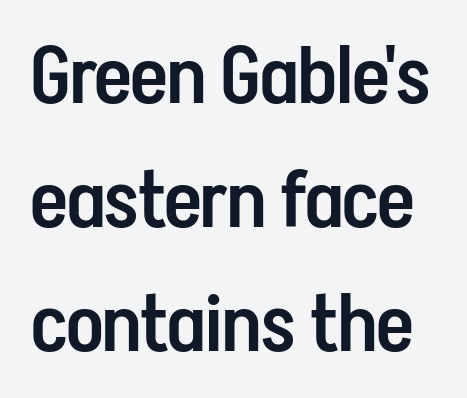
The image shows 80 px semibold, condensed sans-serif type, upright; set normal line spacing (1.55x), normal letter spacing, not underlined; low stroke contrast and a medium x-height.
